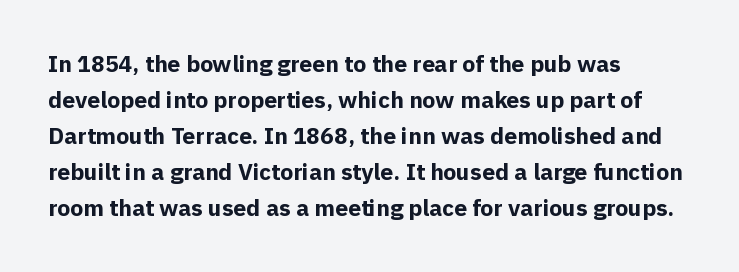
Notice how descenders clear the ascenders below comfortably — that's standard leading. The sample has been set heavy, in full bold. Italic? Not at all — the glyphs are vertical. A bare baseline throughout the passage. The rag falls on the right side of this text block. Inter-character spacing is left at the font's built-in metrics.
